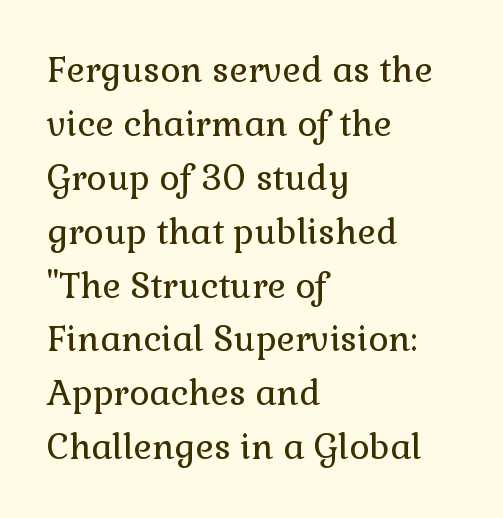
Q: Is the text bold? A: No.
Q: Is the text italic (slanted)? A: No, it is upright.
Q: Is the typeface a serif or a sans-serif typeface? A: Serif.
Q: Is the text underlined? A: No.
Q: How is the paragraph aligned? A: Left-aligned.
Q: Is the spacing between letters normal or unusually wide? A: Normal.
Q: Is the spacing between lines tight, normal or loose? A: Normal.
Q: Width (condensed, normal, or wide)? A: Normal.
Q: Stroke contrast? A: Low.
Q: x-height? A: Medium.
Q: Monospaced? A: No.
